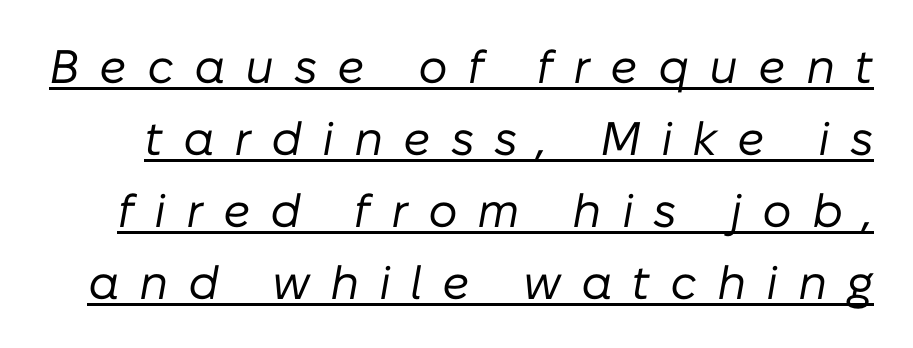
Tracking here is generous; glyphs stand well apart from one another. The letters look calm and open, with moderate or lighter stems. These characters rest on top of a visible drawn line. You could not count columns in this text — the font is proportionally spaced.
